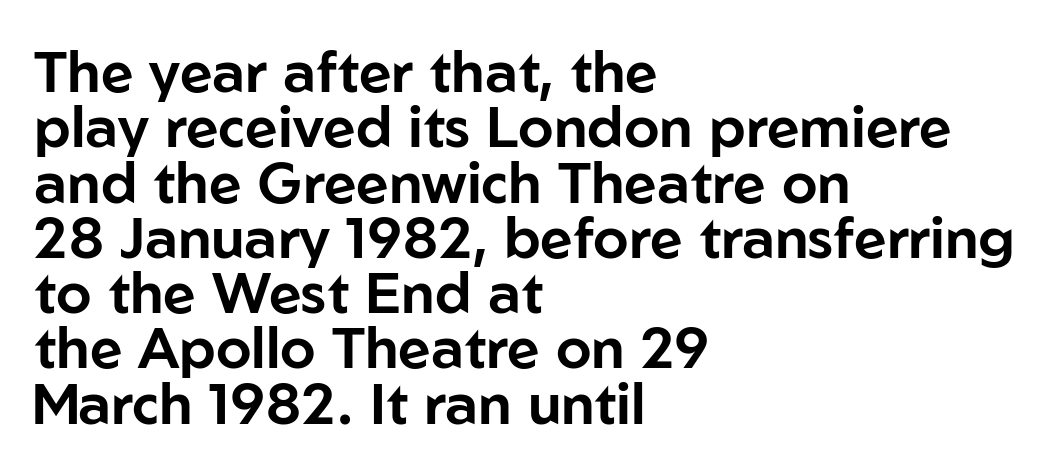
Q: Is the text italic (slanted)? A: No, it is upright.
Q: Is the typeface a serif or a sans-serif typeface? A: Sans-serif.
Q: Is the text underlined? A: No.
Q: How is the paragraph aligned? A: Left-aligned.
Q: Is the spacing between letters normal or unusually wide? A: Normal.
Q: Is the spacing between lines tight, normal or loose? A: Tight.
Q: Width (condensed, normal, or wide)? A: Normal.
Q: Stroke contrast? A: Low.
Q: x-height? A: Medium.
Q: Monospaced? A: No.
